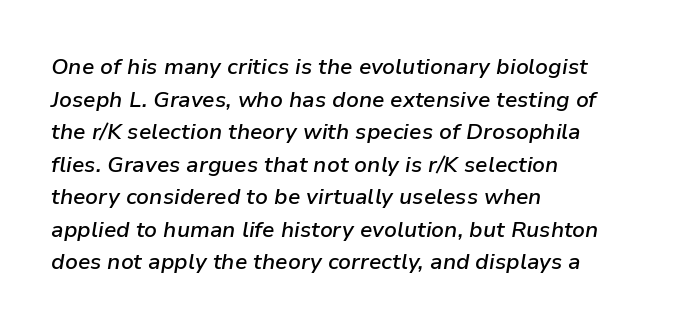
{"italic": "yes", "lean": "right", "slant_degrees": 9, "bold": "semi", "underline": "no", "align": "left", "line_spacing": "normal", "line_spacing_ratio": 1.48, "letter_spacing": "normal", "letter_spacing_em": 0.0, "glyph_px": 22}
